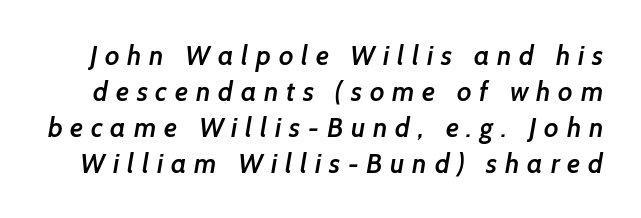
The image shows 27 px text type; set normal line spacing (1.33x), unusually wide letter spacing (+0.29 em), not underlined.
